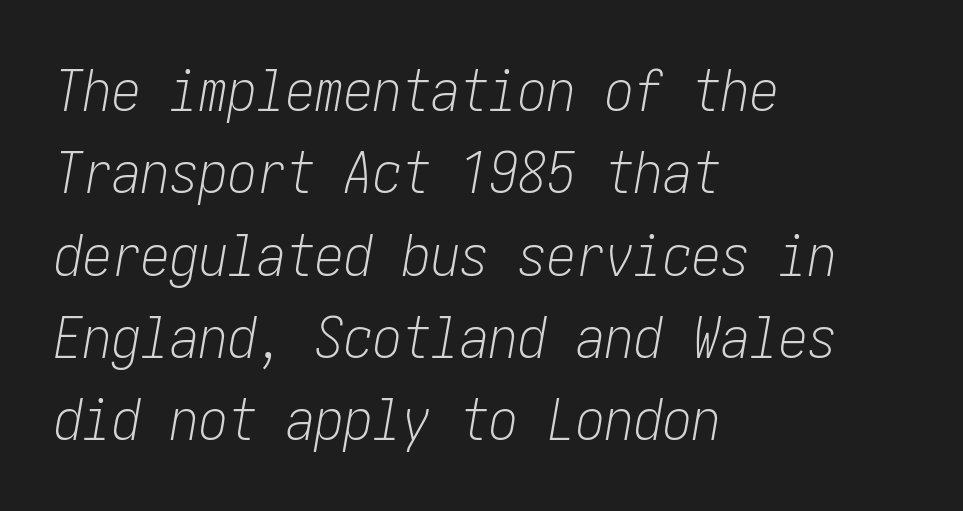
Q: Is the text bold? A: No.
Q: Is the text italic (slanted)? A: Yes, it leans right by about 10 degrees.
Q: Is the text underlined? A: No.
Q: How is the paragraph aligned? A: Left-aligned.
Q: Is the spacing between letters normal or unusually wide? A: Normal.
Q: Is the spacing between lines tight, normal or loose? A: Normal.
Q: Width (condensed, normal, or wide)? A: Condensed.
Q: Stroke contrast? A: Low.
Q: x-height? A: Medium.
